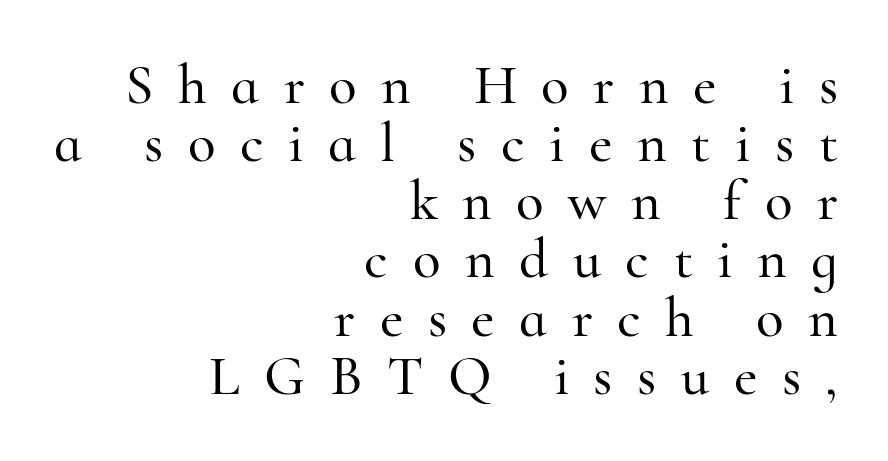
The image shows 57 px serif type, upright; set right-aligned, tight line spacing (1.02x), unusually wide letter spacing (+0.43 em), not underlined; high stroke contrast and a small x-height.
